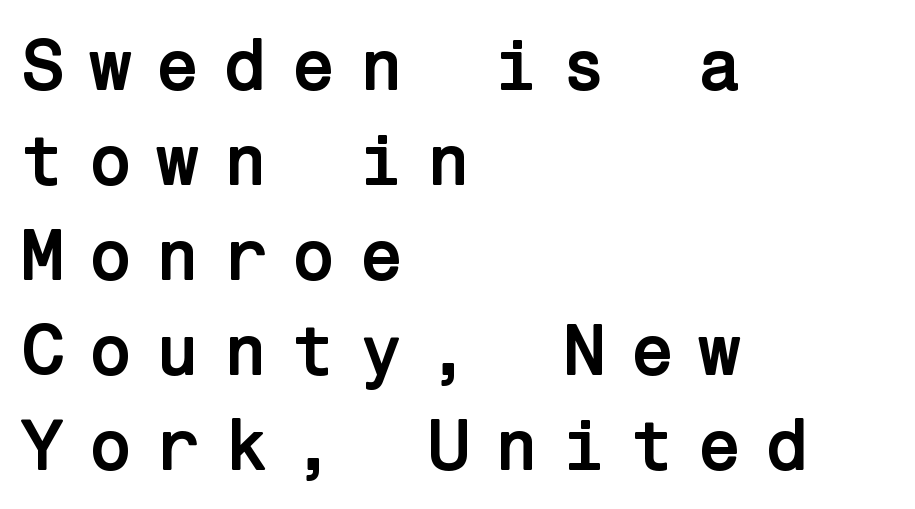
{"serif": "no", "italic": "no", "bold": "yes", "weight": "semibold", "width": "normal", "stroke_contrast": "low", "x_height": "medium", "underline": "no", "align": "left", "line_spacing": "normal", "line_spacing_ratio": 1.3, "letter_spacing": "wide", "letter_spacing_em": 0.31, "glyph_px": 73}
